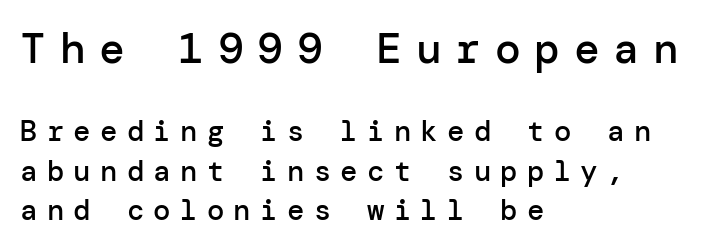
Q: Is the text bold? A: Semi-bold.
Q: Is the text italic (slanted)? A: No, it is upright.
Q: Is the typeface a serif or a sans-serif typeface? A: Sans-serif.
Q: Is the text underlined? A: No.
Q: How is the paragraph aligned? A: Left-aligned.
Q: Is the spacing between letters normal or unusually wide? A: Unusually wide.
Q: Is the spacing between lines tight, normal or loose? A: Normal.
Q: Which block of text is set in a larger size, the first (top) or the second (bottom)? A: The first (top) one.
Q: Width (condensed, normal, or wide)? A: Normal.
Q: Stroke contrast? A: Low.
Q: x-height? A: Medium.
